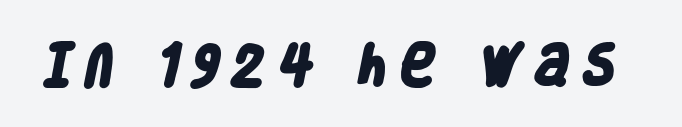
Each letter keeps its own natural width here, so spacing adapts to shape. Type without underlining. A dark, heavy texture on the line: the type is bold. These lines have a slow, spaced-out rhythm from letter to letter. Serifs: no, the terminals of the letterforms are clean.
